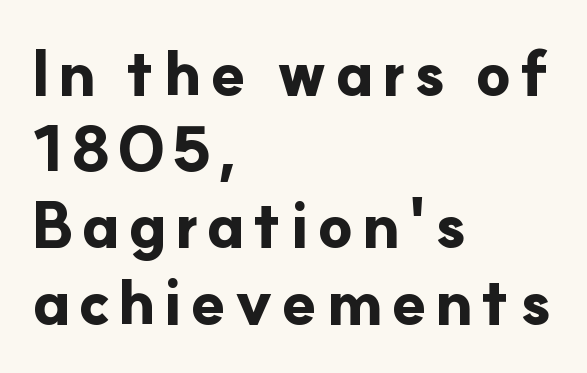
Q: Is the text bold? A: Yes.
Q: Is the text italic (slanted)? A: No, it is upright.
Q: Is the typeface a serif or a sans-serif typeface? A: Sans-serif.
Q: Is the text underlined? A: No.
Q: How is the paragraph aligned? A: Left-aligned.
Q: Width (condensed, normal, or wide)? A: Normal.
Q: Stroke contrast? A: Low.
Q: x-height? A: Small.
Q: Monospaced? A: No.
